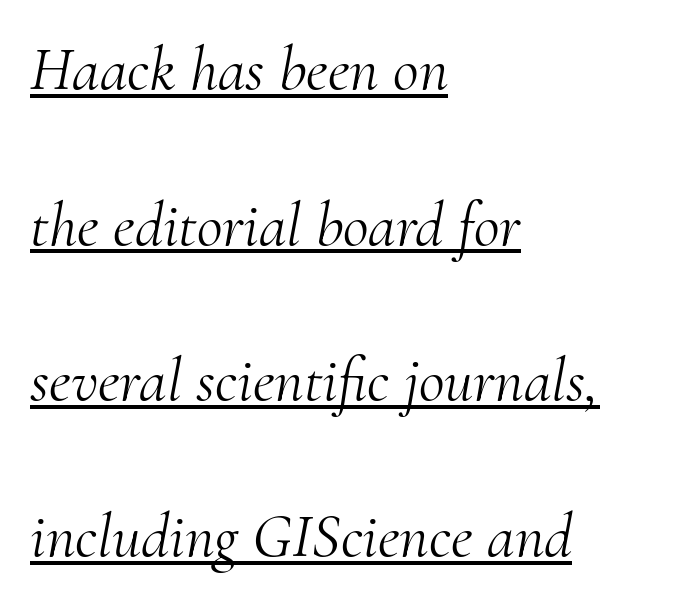
Q: Is the text bold? A: No.
Q: Is the text italic (slanted)? A: Yes, it leans right by about 10 degrees.
Q: Is the typeface a serif or a sans-serif typeface? A: Serif.
Q: Is the text underlined? A: Yes.
Q: How is the paragraph aligned? A: Left-aligned.
Q: Is the spacing between letters normal or unusually wide? A: Normal.
Q: Is the spacing between lines tight, normal or loose? A: Loose.
Q: Width (condensed, normal, or wide)? A: Normal.
Q: Stroke contrast? A: Medium.
Q: x-height? A: Small.
Q: Monospaced? A: No.
